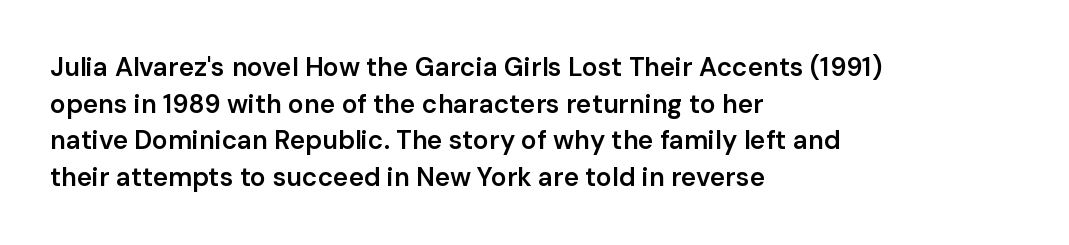
Q: Is the text bold? A: Semi-bold.
Q: Is the text italic (slanted)? A: No, it is upright.
Q: Is the text underlined? A: No.
Q: How is the paragraph aligned? A: Left-aligned.
Q: Is the spacing between letters normal or unusually wide? A: Normal.
Q: Is the spacing between lines tight, normal or loose? A: Normal.
